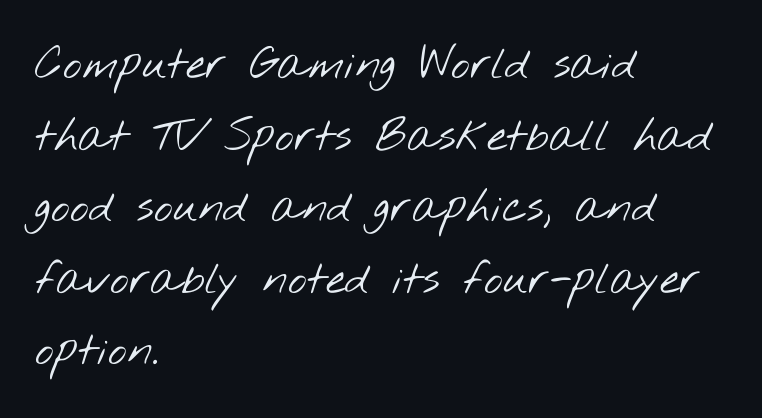
Q: Is the text bold? A: No.
Q: Is the typeface a serif or a sans-serif typeface? A: Sans-serif.
Q: Is the text underlined? A: No.
Q: How is the paragraph aligned? A: Left-aligned.
Q: Is the spacing between letters normal or unusually wide? A: Normal.
Q: Is the spacing between lines tight, normal or loose? A: Normal.
Q: Width (condensed, normal, or wide)? A: Wide.
Q: Stroke contrast? A: Low.
Q: x-height? A: Small.
Q: Monospaced? A: No.
